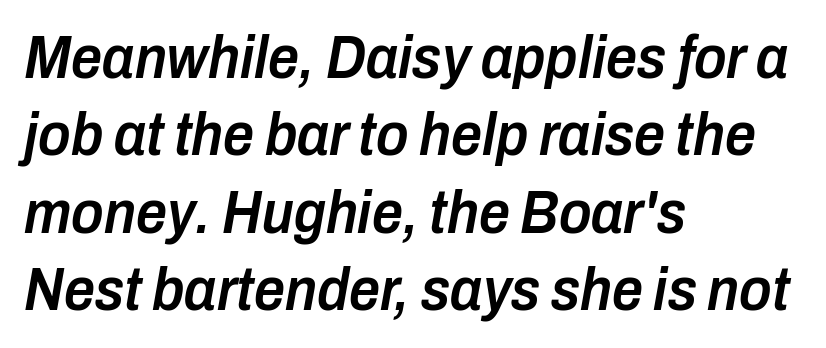
The image shows 61 px semibold, condensed type, italic (leaning right); set left-aligned, normal line spacing (1.27x), normal letter spacing, not underlined; low stroke contrast and a medium x-height.
